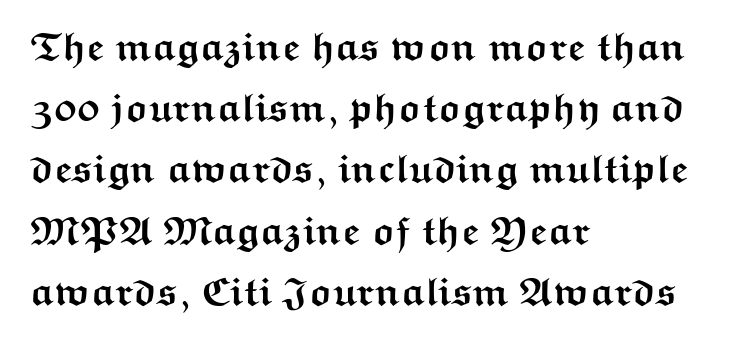
The image shows 40 px semibold, wide sans-serif type, upright; set left-aligned, normal line spacing (1.53x), normal letter spacing, not underlined; medium stroke contrast and a medium x-height.
